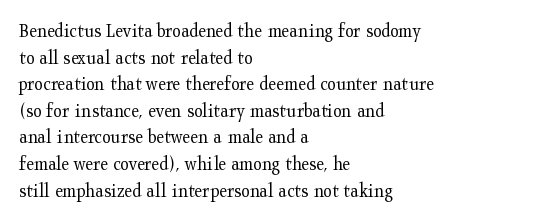
{"italic": "no", "bold": "no", "underline": "no", "align": "left", "line_spacing": "normal", "line_spacing_ratio": 1.33, "letter_spacing": "normal", "letter_spacing_em": 0.0, "glyph_px": 20}
